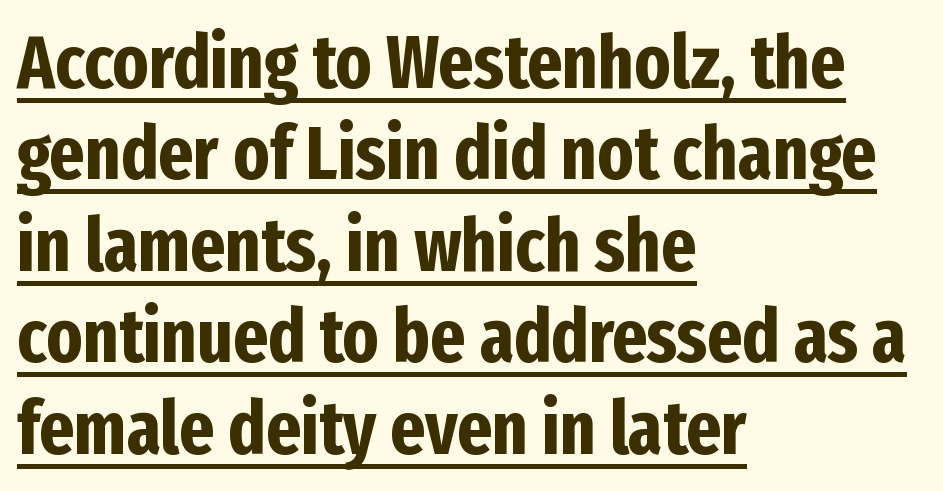
{"serif": "no", "italic": "no", "bold": "yes", "weight": "bold", "width": "condensed", "stroke_contrast": "low", "x_height": "medium", "monospaced": "no", "underline": "yes", "align": "left", "line_spacing_ratio": 1.22, "letter_spacing": "normal", "letter_spacing_em": 0.0, "glyph_px": 75}
